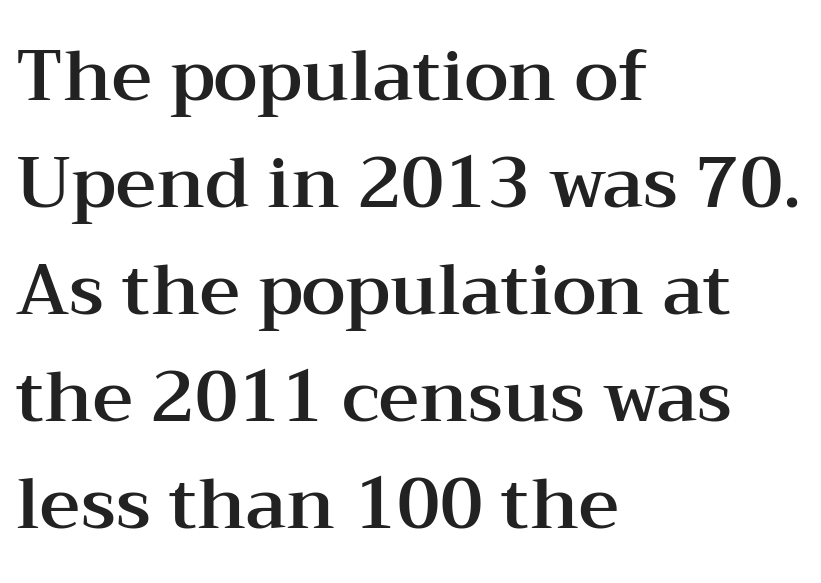
The image shows 70 px wide serif type, upright; set left-aligned, normal line spacing (1.53x), normal letter spacing, not underlined; medium stroke contrast and a medium x-height.
